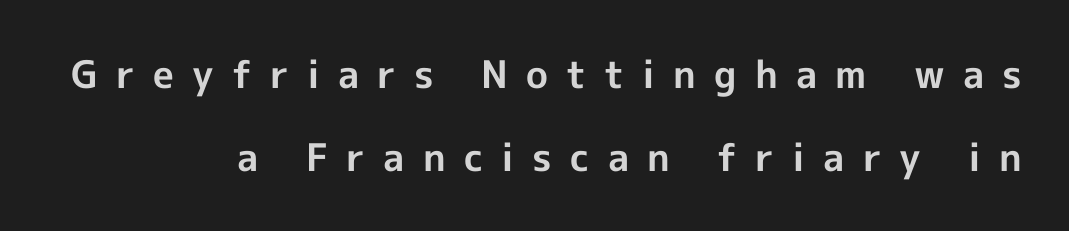
Q: Is the text bold? A: Yes.
Q: Is the text italic (slanted)? A: No, it is upright.
Q: Is the typeface a serif or a sans-serif typeface? A: Sans-serif.
Q: Is the text underlined? A: No.
Q: How is the paragraph aligned? A: Right-aligned.
Q: Is the spacing between letters normal or unusually wide? A: Unusually wide.
Q: Is the spacing between lines tight, normal or loose? A: Loose.
Q: Width (condensed, normal, or wide)? A: Normal.
Q: x-height? A: Medium.
Q: Monospaced? A: No.
